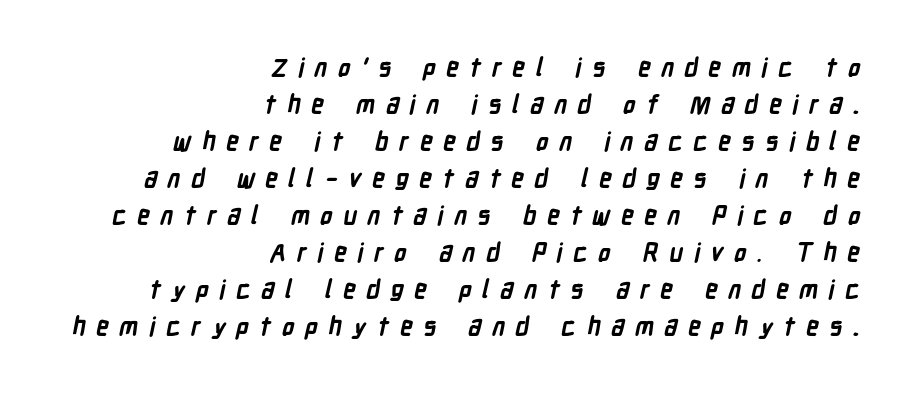
{"bold": "yes", "underline": "no", "align": "right", "line_spacing": "normal", "line_spacing_ratio": 1.48, "letter_spacing": "wide", "letter_spacing_em": 0.42, "glyph_px": 25}
